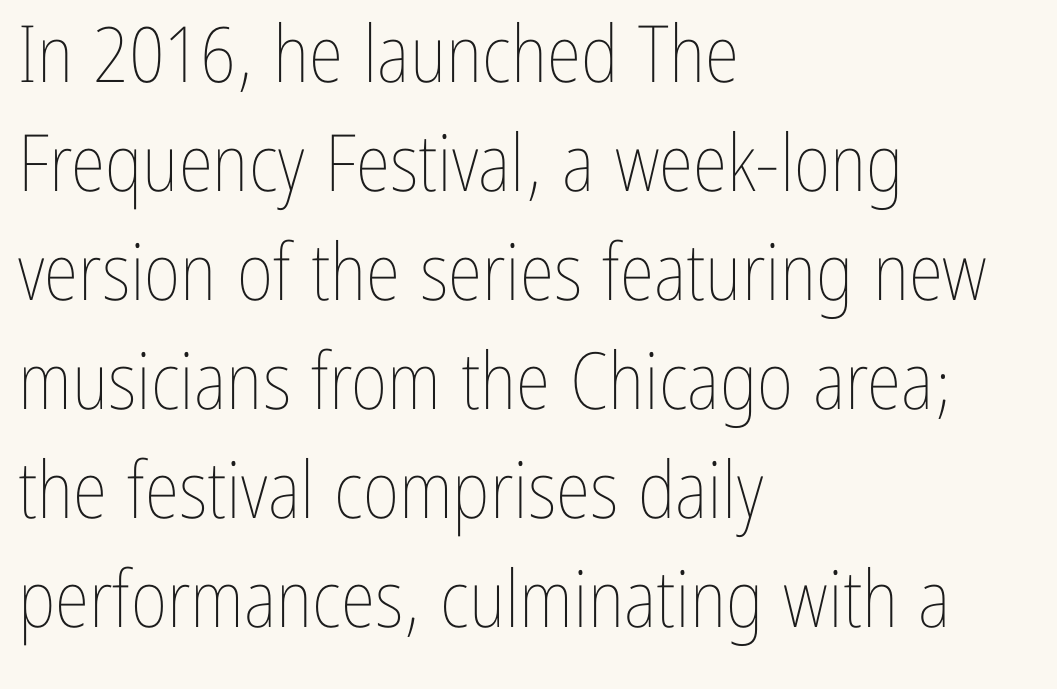
{"italic": "no", "bold": "no", "weight": "thin", "width": "condensed", "stroke_contrast": "low", "x_height": "medium", "monospaced": "no", "underline": "no", "align": "left", "line_spacing": "normal", "line_spacing_ratio": 1.38, "letter_spacing": "normal", "letter_spacing_em": 0.0, "glyph_px": 79}
